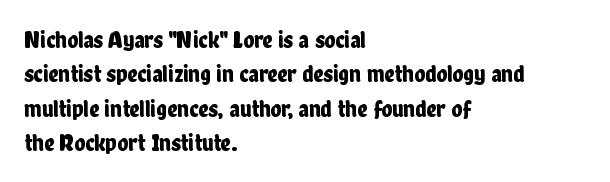
{"italic": "no", "underline": "no", "align": "left", "line_spacing": "normal", "line_spacing_ratio": 1.38, "letter_spacing": "normal", "letter_spacing_em": 0.0, "glyph_px": 25}
